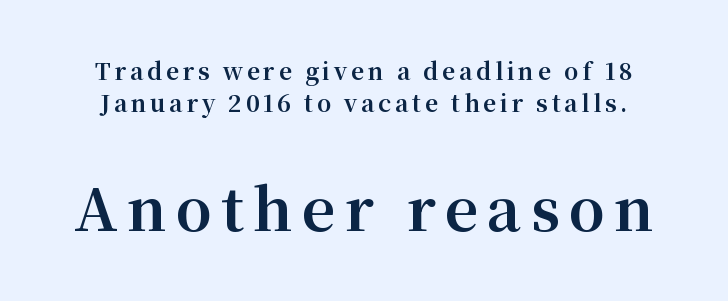
The image shows 58 px bold serif type, upright; set normal line spacing (1.4x), not underlined; the second (bottom) block is 2.52x larger; medium stroke contrast and a medium x-height.
